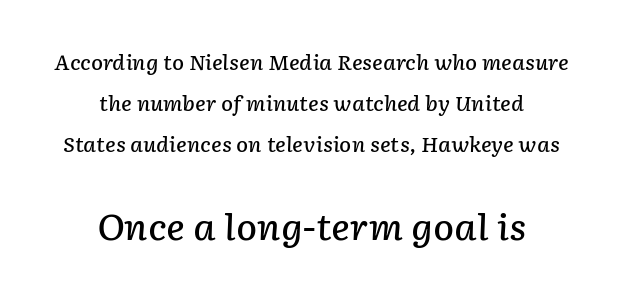
{"italic": "yes", "lean": "right", "slant_degrees": 2, "bold": "semi", "weight": "semibold", "width": "normal", "stroke_contrast": "low", "x_height": "medium", "monospaced": "no", "underline": "no", "align": "center", "line_spacing": "loose", "line_spacing_ratio": 2.06, "letter_spacing": "normal", "letter_spacing_em": 0.0, "larger_block": "second", "size_ratio": 1.75, "glyph_px": 35}
